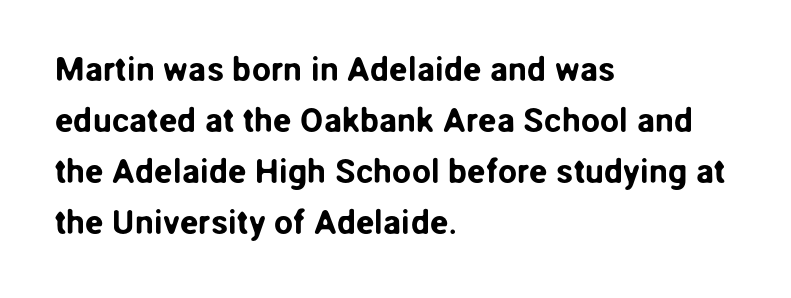
Q: Is the text italic (slanted)? A: No, it is upright.
Q: Is the typeface a serif or a sans-serif typeface? A: Sans-serif.
Q: Is the text underlined? A: No.
Q: How is the paragraph aligned? A: Left-aligned.
Q: Is the spacing between letters normal or unusually wide? A: Normal.
Q: Is the spacing between lines tight, normal or loose? A: Normal.
Q: Width (condensed, normal, or wide)? A: Normal.
Q: Stroke contrast? A: Low.
Q: x-height? A: Medium.
Q: Monospaced? A: No.
